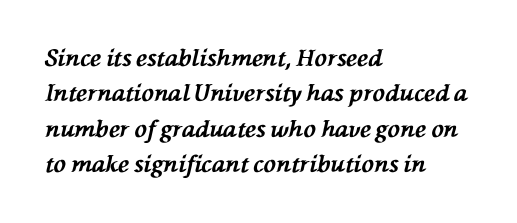
Q: Is the text bold? A: Yes.
Q: Is the text italic (slanted)? A: Yes, it leans left by about 76 degrees.
Q: Is the text underlined? A: No.
Q: How is the paragraph aligned? A: Left-aligned.
Q: Is the spacing between letters normal or unusually wide? A: Normal.
Q: Is the spacing between lines tight, normal or loose? A: Normal.
